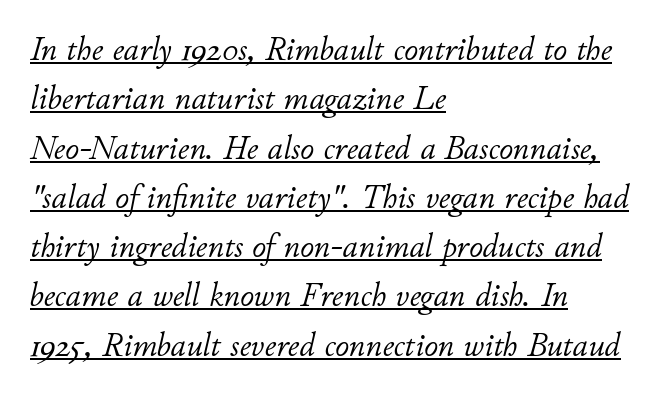
Does the leading feel generous? No, just average. Heft: none added — not bold. Tall strokes in this sample are angled rather than plumb. Varying glyph widths throughout — classic text-font behaviour. Quick note: underline on.
